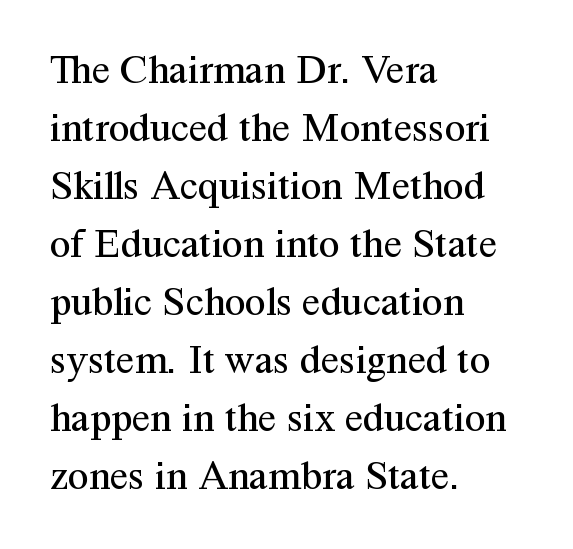
Q: Is the text bold? A: No.
Q: Is the text italic (slanted)? A: No, it is upright.
Q: Is the typeface a serif or a sans-serif typeface? A: Serif.
Q: Is the text underlined? A: No.
Q: How is the paragraph aligned? A: Left-aligned.
Q: Is the spacing between letters normal or unusually wide? A: Normal.
Q: Is the spacing between lines tight, normal or loose? A: Normal.
Q: Width (condensed, normal, or wide)? A: Normal.
Q: Stroke contrast? A: Medium.
Q: x-height? A: Medium.
Q: Monospaced? A: No.
